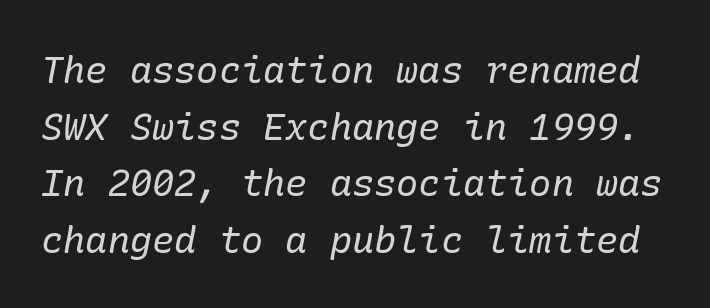
Q: Is the text bold? A: No.
Q: Is the text italic (slanted)? A: Yes, it leans right by about 10 degrees.
Q: Is the typeface a serif or a sans-serif typeface? A: Sans-serif.
Q: Is the text underlined? A: No.
Q: Is the spacing between letters normal or unusually wide? A: Normal.
Q: Is the spacing between lines tight, normal or loose? A: Normal.
Q: Width (condensed, normal, or wide)? A: Normal.
Q: Stroke contrast? A: Low.
Q: x-height? A: Medium.
